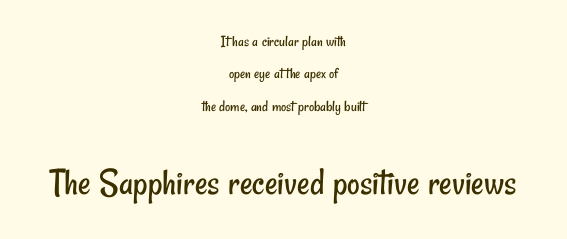
Q: Is the text bold? A: No.
Q: Is the typeface a serif or a sans-serif typeface? A: Sans-serif.
Q: Is the text underlined? A: No.
Q: How is the paragraph aligned? A: Centered.
Q: Is the spacing between letters normal or unusually wide? A: Normal.
Q: Is the spacing between lines tight, normal or loose? A: Loose.
Q: Which block of text is set in a larger size, the first (top) or the second (bottom)? A: The second (bottom) one.
Q: Width (condensed, normal, or wide)? A: Condensed.
Q: Stroke contrast? A: Low.
Q: x-height? A: Small.
Q: Monospaced? A: No.
